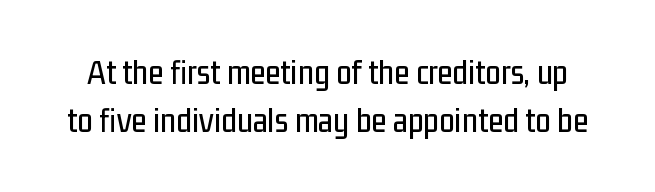
Q: Is the text italic (slanted)? A: No, it is upright.
Q: Is the typeface a serif or a sans-serif typeface? A: Sans-serif.
Q: Is the text underlined? A: No.
Q: Is the spacing between letters normal or unusually wide? A: Normal.
Q: Is the spacing between lines tight, normal or loose? A: Normal.
Q: Width (condensed, normal, or wide)? A: Condensed.
Q: Stroke contrast? A: Low.
Q: x-height? A: Medium.
Q: Monospaced? A: No.
